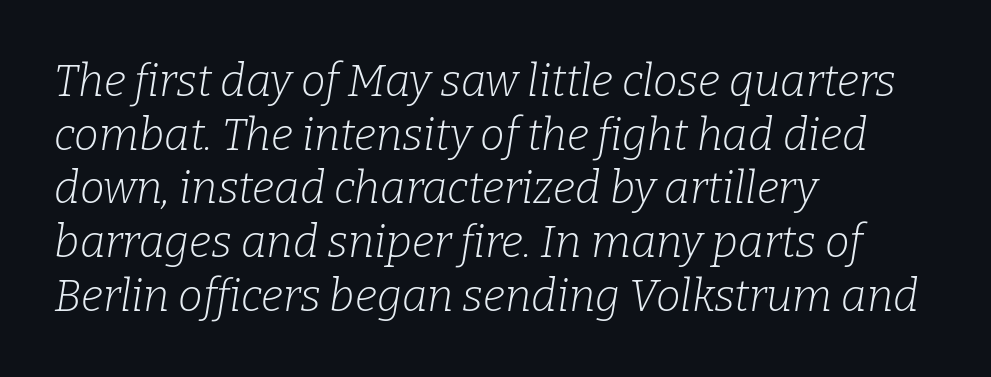
{"serif": "yes", "italic": "yes", "lean": "right", "slant_degrees": 9, "bold": "no", "weight": "light", "width": "normal", "stroke_contrast": "low", "x_height": "medium", "monospaced": "no", "underline": "no", "align": "left", "line_spacing_ratio": 1.22, "letter_spacing": "normal", "letter_spacing_em": 0.0, "glyph_px": 44}
